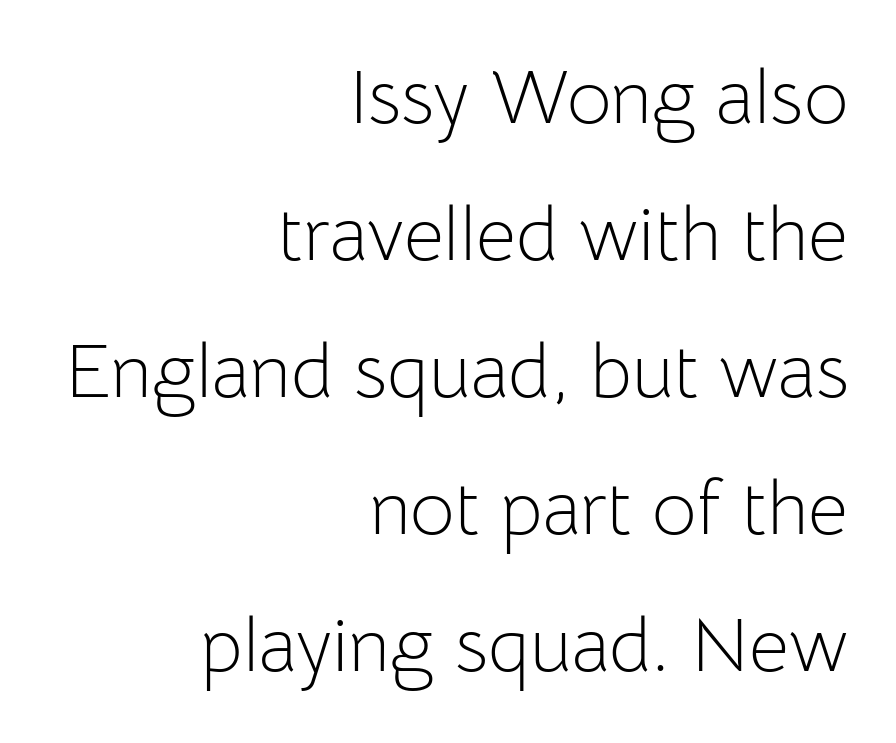
The face used here is proportionally spaced, like ordinary book or web type. Weight: not bold — regular or lighter. Rendered with straight, roman letterforms. The setting favours the right margin, as signatures and pull-quotes sometimes do.
